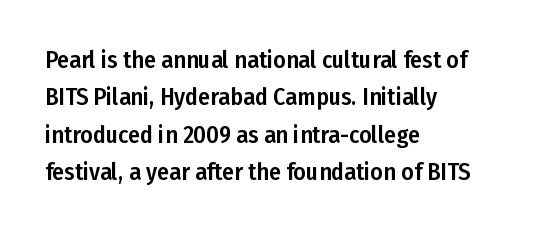
The image shows 24 px text type, upright; set left-aligned, normal line spacing (1.56x), normal letter spacing, not underlined.
